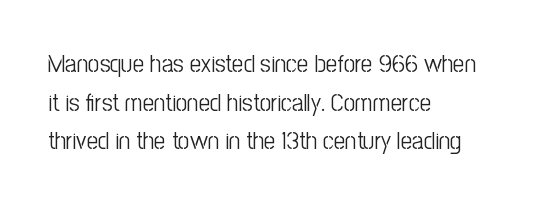
{"italic": "no", "bold": "no", "underline": "no", "align": "left", "line_spacing": "normal", "line_spacing_ratio": 1.55, "letter_spacing": "normal", "letter_spacing_em": 0.0, "glyph_px": 25}
